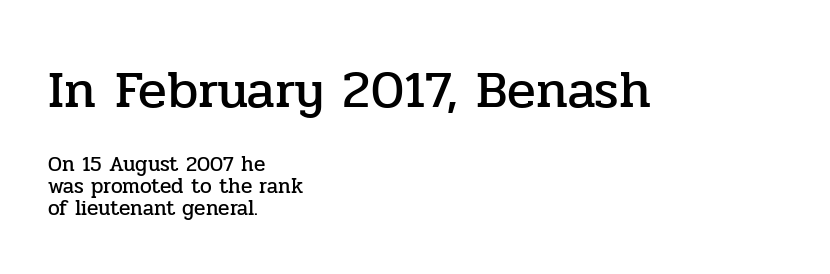
The image shows 53 px serif type, upright; set left-aligned, tight line spacing (1.06x), normal letter spacing, not underlined; the first (top) block is 2.52x larger; low stroke contrast and a medium x-height.
